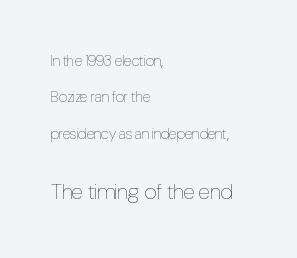
{"italic": "no", "bold": "no", "underline": "no", "align": "left", "line_spacing": "loose", "line_spacing_ratio": 2.42, "letter_spacing": "normal", "letter_spacing_em": 0.0, "larger_block": "second", "size_ratio": 1.47, "glyph_px": 22}
